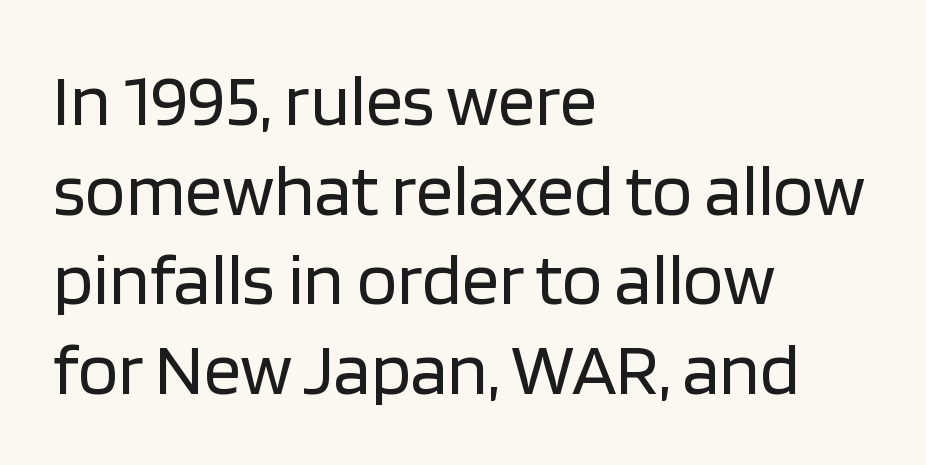
{"serif": "no", "italic": "no", "bold": "no", "weight": "regular", "width": "normal", "stroke_contrast": "low", "x_height": "large", "monospaced": "no", "underline": "no", "align": "left", "line_spacing_ratio": 1.21, "letter_spacing": "normal", "letter_spacing_em": 0.0, "glyph_px": 74}
